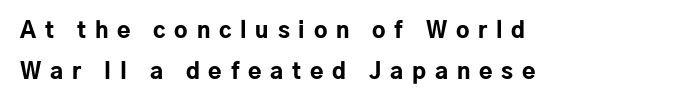
{"italic": "no", "bold": "yes", "underline": "no", "align": "left", "line_spacing_ratio": 1.86, "letter_spacing": "wide", "letter_spacing_em": 0.4, "glyph_px": 22}
